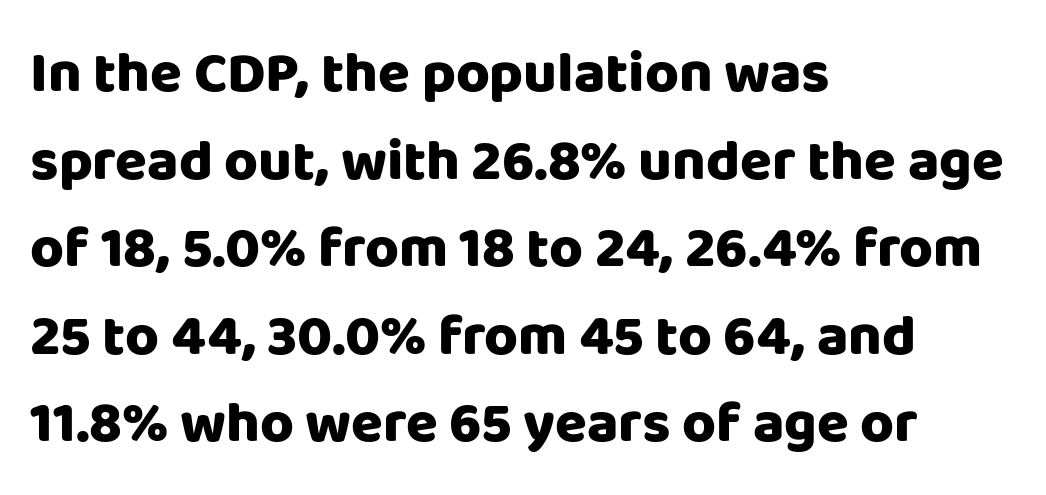
{"serif": "no", "italic": "no", "bold": "yes", "weight": "heavy", "width": "normal", "stroke_contrast": "low", "x_height": "large", "monospaced": "no", "underline": "no", "align": "left", "line_spacing": "normal", "line_spacing_ratio": 1.51, "letter_spacing": "normal", "letter_spacing_em": 0.0, "glyph_px": 58}
